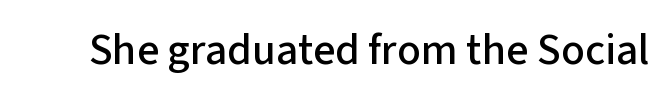
This rendering employs a face without finishing strokes, i.e., a sans-serif. The passage shown is typed in a proportional face where columns would drift. The gaps between neighbouring characters are ordinary and unremarkable. Do the letters lean? They stand straight. This rendering features lettering with no underline.
